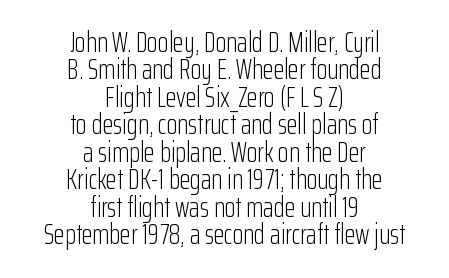
Q: Is the text bold? A: No.
Q: Is the text italic (slanted)? A: No, it is upright.
Q: Is the typeface a serif or a sans-serif typeface? A: Sans-serif.
Q: Is the text underlined? A: No.
Q: How is the paragraph aligned? A: Centered.
Q: Is the spacing between letters normal or unusually wide? A: Normal.
Q: Is the spacing between lines tight, normal or loose? A: Tight.
Q: Width (condensed, normal, or wide)? A: Condensed.
Q: Stroke contrast? A: Low.
Q: x-height? A: Medium.
Q: Monospaced? A: No.
